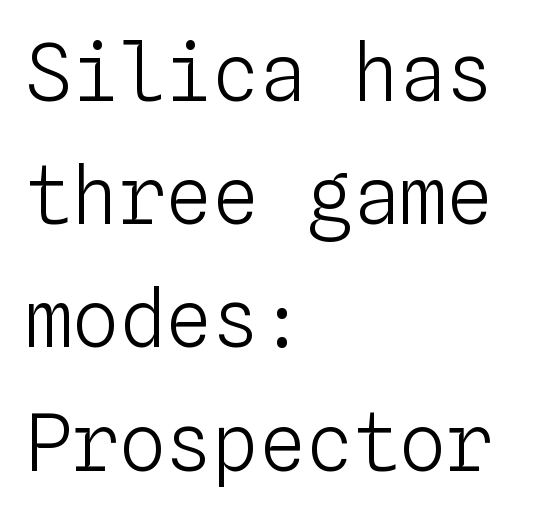
{"italic": "no", "bold": "no", "weight": "light", "width": "normal", "stroke_contrast": "low", "x_height": "medium", "monospaced": "yes", "underline": "no", "align": "left", "line_spacing": "normal", "line_spacing_ratio": 1.58, "letter_spacing": "normal", "letter_spacing_em": 0.0, "glyph_px": 78}
